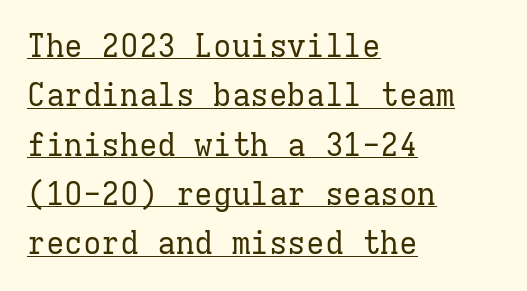
A baseline rule has been typeset under these characters. Reading down the block, your eye returns to a fixed left position each line. Examine the stroke ends and you'll spot serifs. Successive baselines arrive at the customary interval.
